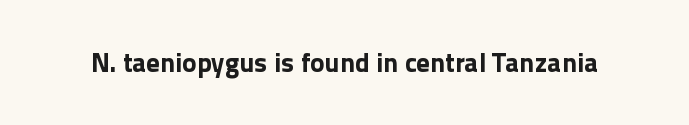
The image shows 27 px bold type, upright; set normal letter spacing, not underlined.
